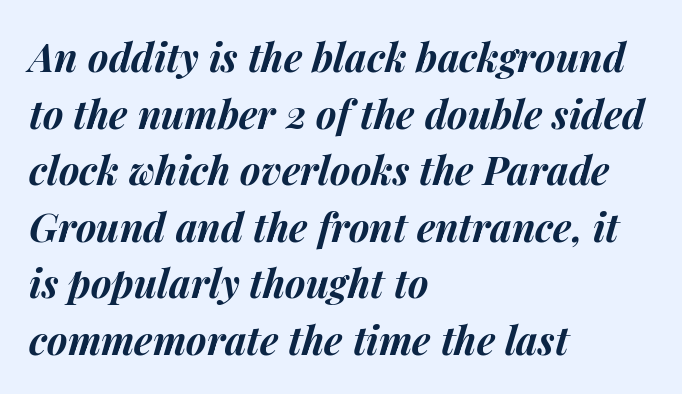
{"italic": "yes", "lean": "right", "slant_degrees": 14, "bold": "yes", "weight": "bold", "width": "normal", "stroke_contrast": "medium", "x_height": "medium", "monospaced": "no", "underline": "no", "align": "left", "line_spacing": "normal", "line_spacing_ratio": 1.45, "letter_spacing": "normal", "letter_spacing_em": 0.0, "glyph_px": 39}
